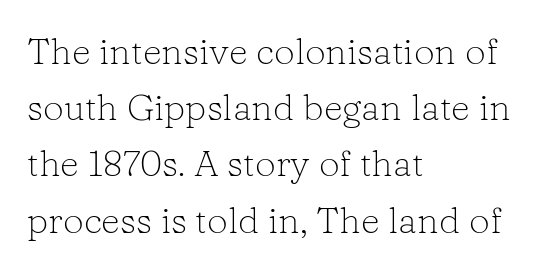
Q: Is the text bold? A: No.
Q: Is the text italic (slanted)? A: No, it is upright.
Q: Is the typeface a serif or a sans-serif typeface? A: Serif.
Q: Is the text underlined? A: No.
Q: How is the paragraph aligned? A: Left-aligned.
Q: Is the spacing between letters normal or unusually wide? A: Normal.
Q: Is the spacing between lines tight, normal or loose? A: Normal.
Q: Width (condensed, normal, or wide)? A: Normal.
Q: Stroke contrast? A: Low.
Q: x-height? A: Medium.
Q: Monospaced? A: No.
